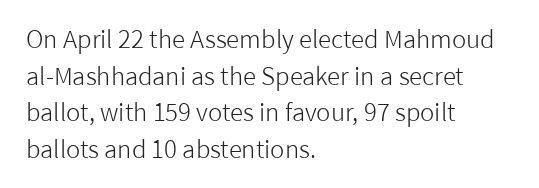
{"italic": "no", "bold": "no", "underline": "no", "align": "left", "line_spacing": "normal", "line_spacing_ratio": 1.53, "letter_spacing": "normal", "letter_spacing_em": 0.0, "glyph_px": 24}
